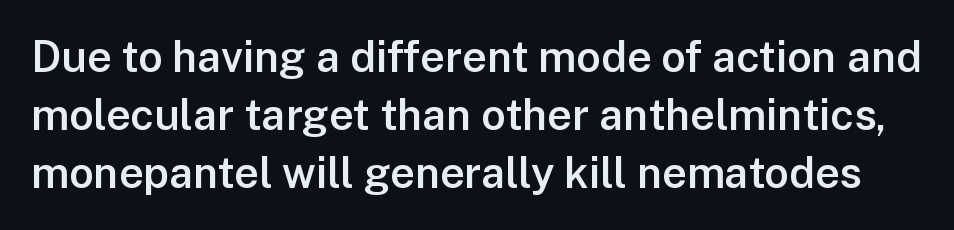
What's the leading like? Ordinary, nothing unusual. Honestly, there is no underline to notice here at all. The face used here is a sans, in the tradition of grotesques and geometrics. This is the regular roman posture of the typeface. Weight: semibold (demi).
